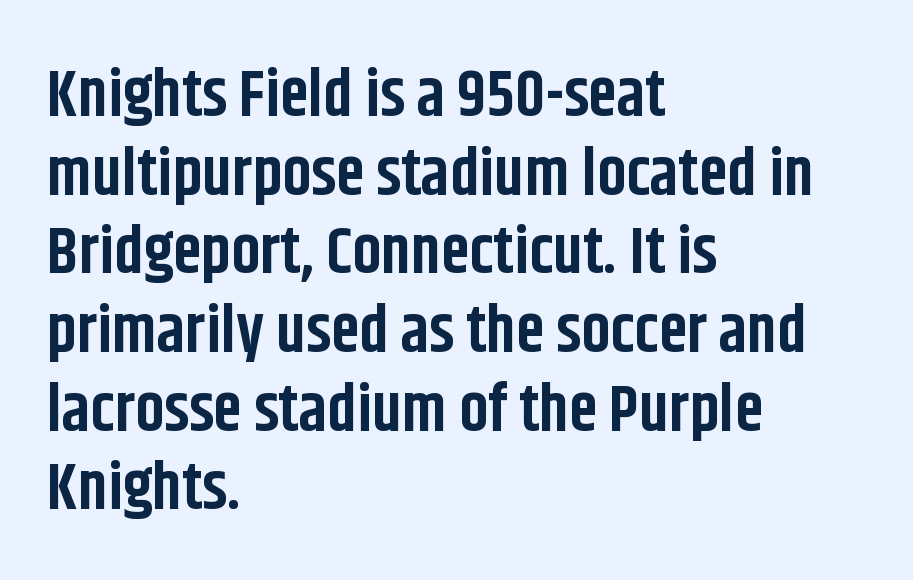
Q: Is the text bold? A: Yes.
Q: Is the text italic (slanted)? A: No, it is upright.
Q: Is the typeface a serif or a sans-serif typeface? A: Sans-serif.
Q: Is the text underlined? A: No.
Q: How is the paragraph aligned? A: Left-aligned.
Q: Is the spacing between letters normal or unusually wide? A: Normal.
Q: Width (condensed, normal, or wide)? A: Condensed.
Q: Stroke contrast? A: Low.
Q: x-height? A: Large.
Q: Monospaced? A: No.
